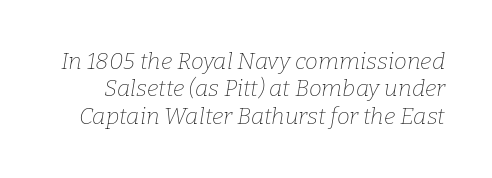
The image shows 23 px text type, italic (leaning right); set line spacing 1.19x, normal letter spacing, not underlined.
